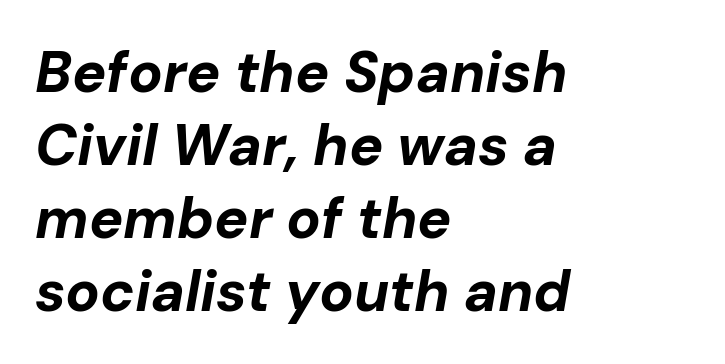
Regarding leading, the lines here are spaced in the standard way. The letters sit at their default tracking, neither squeezed nor spread. Students, this is bold: see how much ink each stroke carries. Note the varied advance widths — an 'i' is clearly narrower than an 'm'.
